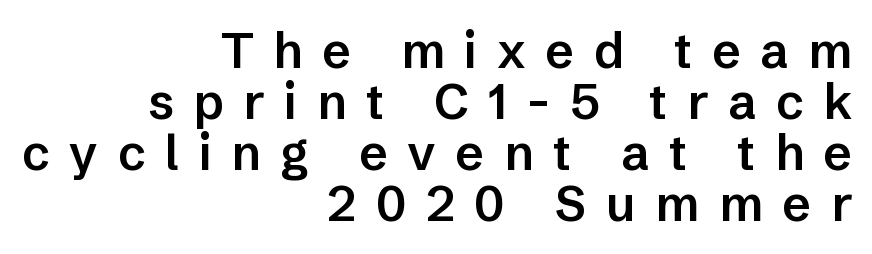
{"serif": "no", "italic": "no", "bold": "semi", "weight": "semibold", "width": "normal", "stroke_contrast": "low", "x_height": "medium", "monospaced": "no", "underline": "no", "align": "right", "line_spacing": "tight", "line_spacing_ratio": 1.04, "letter_spacing": "wide", "letter_spacing_em": 0.4, "glyph_px": 49}
